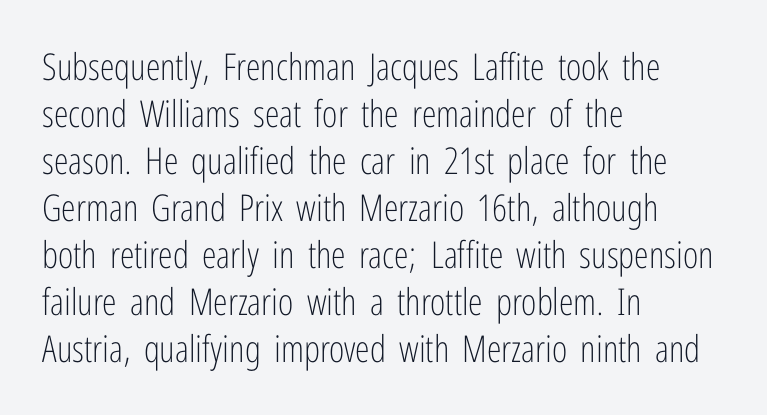
Bold? No — there's no thickening of the strokes. Where is the straight margin? On the left. Glyph-to-glyph distance matches everyday printed text. These lines are composed in type without serifs. The letters stand upright; this is a roman face. The rendering uses a moderate line-height, typical for paragraphs.
